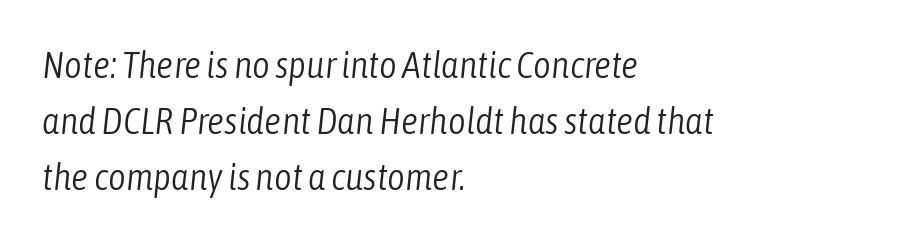
The image shows 38 px light, condensed type, italic (leaning right); set left-aligned, normal line spacing (1.47x), normal letter spacing, not underlined; low stroke contrast and a medium x-height.
